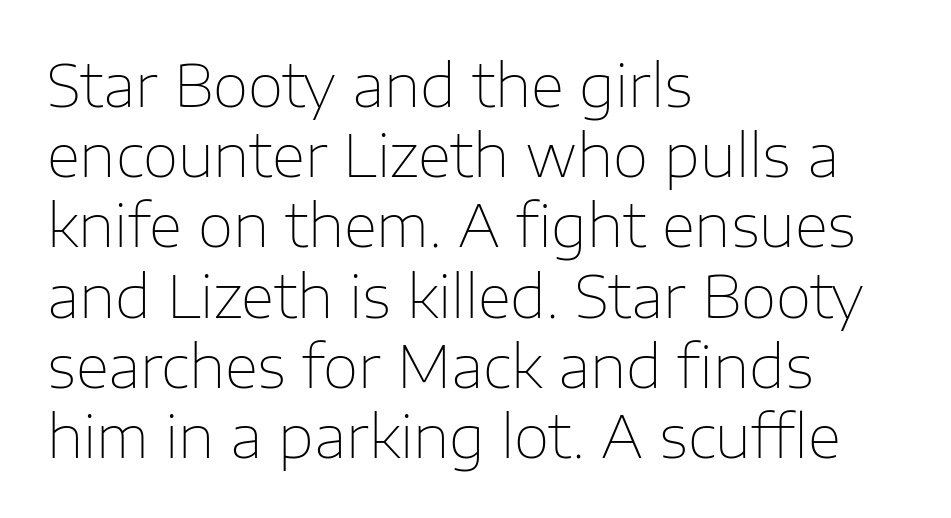
Q: Is the text bold? A: No.
Q: Is the text italic (slanted)? A: No, it is upright.
Q: Is the typeface a serif or a sans-serif typeface? A: Sans-serif.
Q: Is the text underlined? A: No.
Q: How is the paragraph aligned? A: Left-aligned.
Q: Is the spacing between letters normal or unusually wide? A: Normal.
Q: Width (condensed, normal, or wide)? A: Normal.
Q: Stroke contrast? A: Low.
Q: x-height? A: Medium.
Q: Monospaced? A: No.
